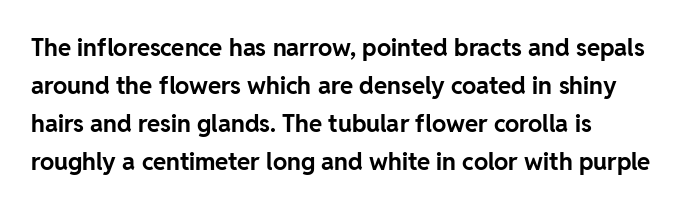
The image shows 24 px bold type, upright; set left-aligned, normal line spacing (1.58x), normal letter spacing, not underlined.
